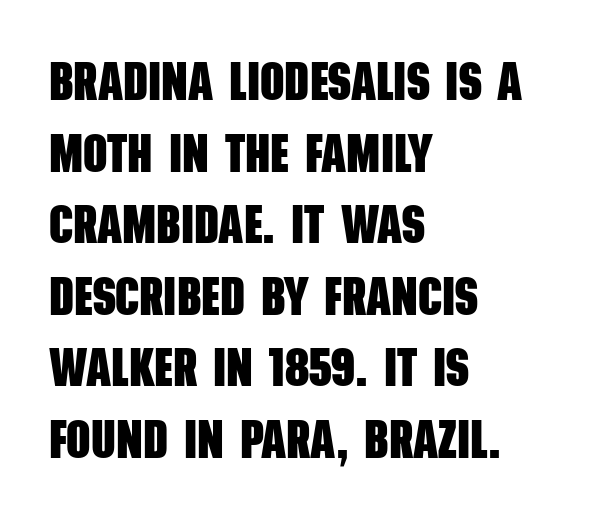
The image shows 53 px heavy, condensed sans-serif type; set left-aligned, normal line spacing (1.35x), normal letter spacing, not underlined; low stroke contrast and a large x-height.
